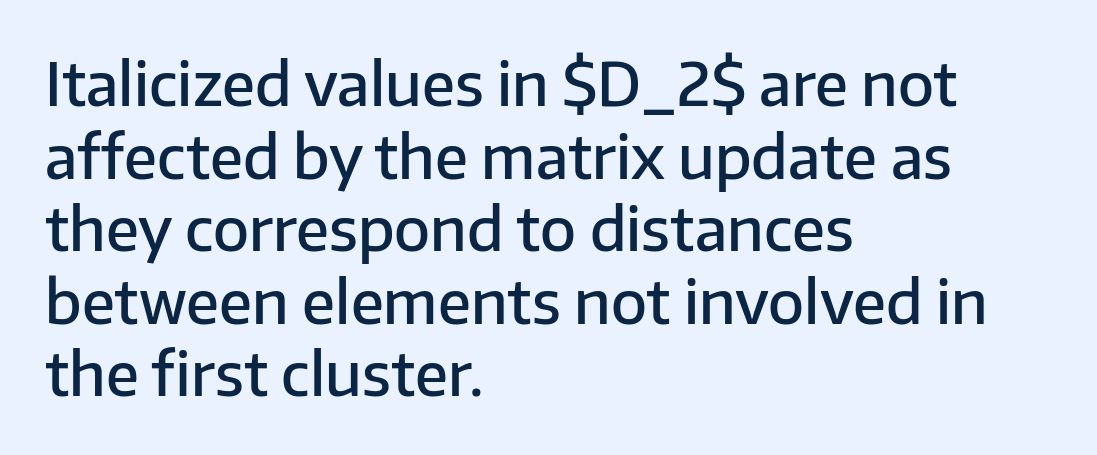
Q: Is the text bold? A: Semi-bold.
Q: Is the text italic (slanted)? A: No, it is upright.
Q: Is the typeface a serif or a sans-serif typeface? A: Sans-serif.
Q: Is the text underlined? A: No.
Q: How is the paragraph aligned? A: Left-aligned.
Q: Is the spacing between letters normal or unusually wide? A: Normal.
Q: Width (condensed, normal, or wide)? A: Normal.
Q: Stroke contrast? A: Low.
Q: x-height? A: Medium.
Q: Monospaced? A: No.
